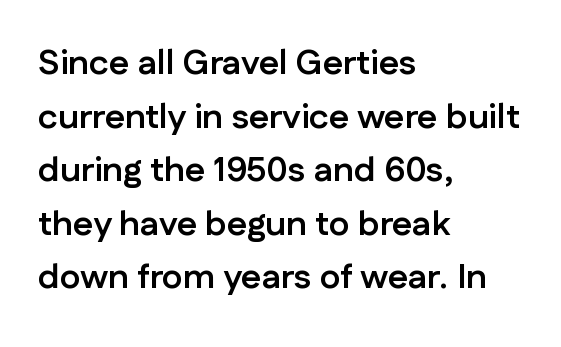
Each letter's strokes conclude bluntly, with no projecting serifs. Each row of text sits above clean, open space. Teacher's note: observe the even left margin — that is flush-left alignment. These lines sit exactly where default settings would place them.
